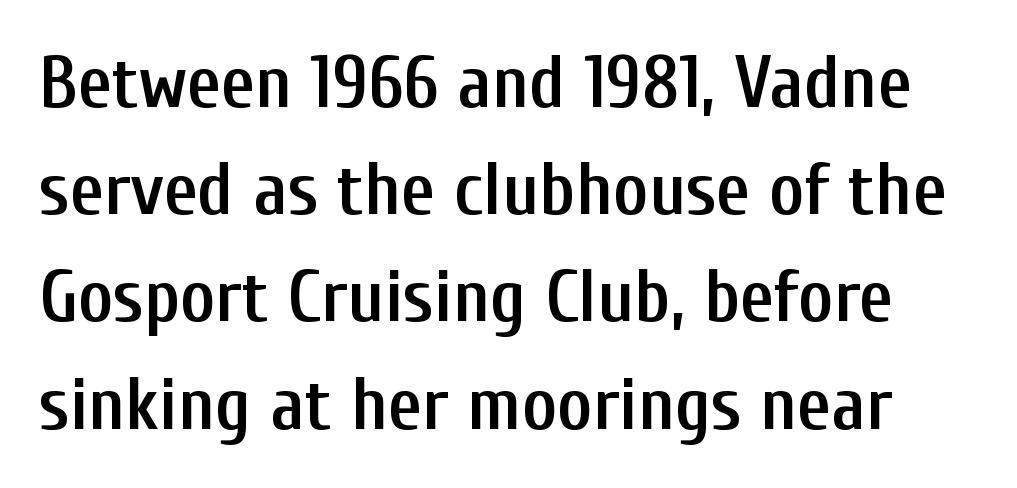
Q: Is the text bold? A: Semi-bold.
Q: Is the text italic (slanted)? A: No, it is upright.
Q: Is the typeface a serif or a sans-serif typeface? A: Sans-serif.
Q: Is the text underlined? A: No.
Q: Is the spacing between letters normal or unusually wide? A: Normal.
Q: Is the spacing between lines tight, normal or loose? A: Normal.
Q: Width (condensed, normal, or wide)? A: Condensed.
Q: Stroke contrast? A: Low.
Q: x-height? A: Medium.
Q: Monospaced? A: No.
